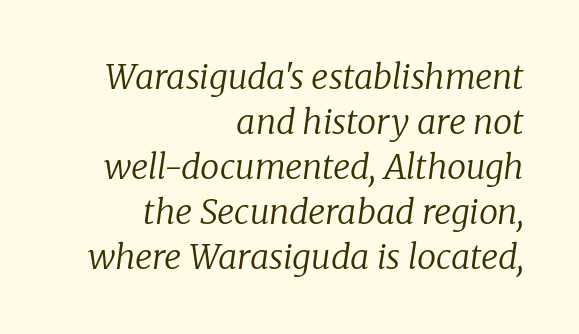
The space directly below the letters is spotless. Yep, those are serifs on the letters. Is the stroke heavy? The answer is a plain regular-or-lighter. Interline gaps are of average width in this sample.
